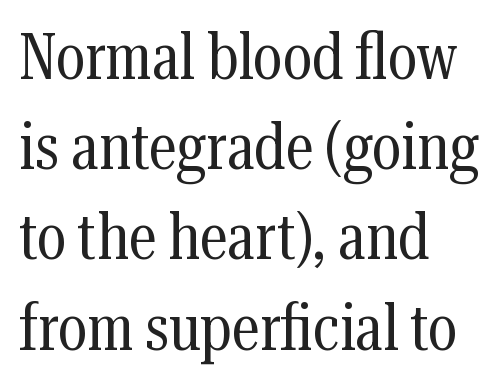
The image shows 64 px regular-weight, condensed serif type, upright; set left-aligned, normal line spacing (1.41x), normal letter spacing, not underlined; medium stroke contrast and a medium x-height.
